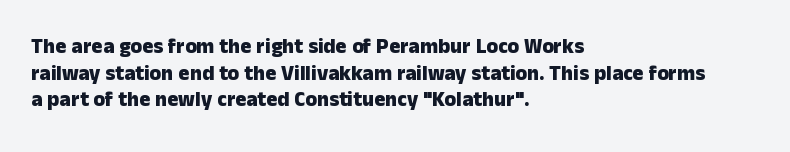
Honestly, the row spacing looks completely unremarkable. Posture: upright roman. Plenty of ink on the page — the face is bold. Typeset ragged right — the left edge is the straight one.
